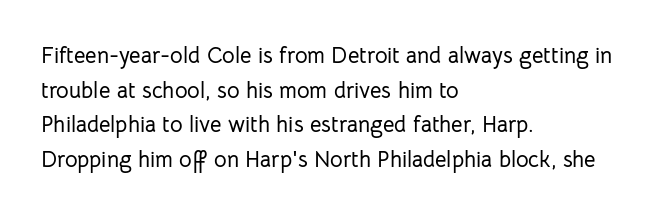
The image shows 22 px text type, upright; set left-aligned, normal line spacing (1.57x), normal letter spacing, not underlined.
